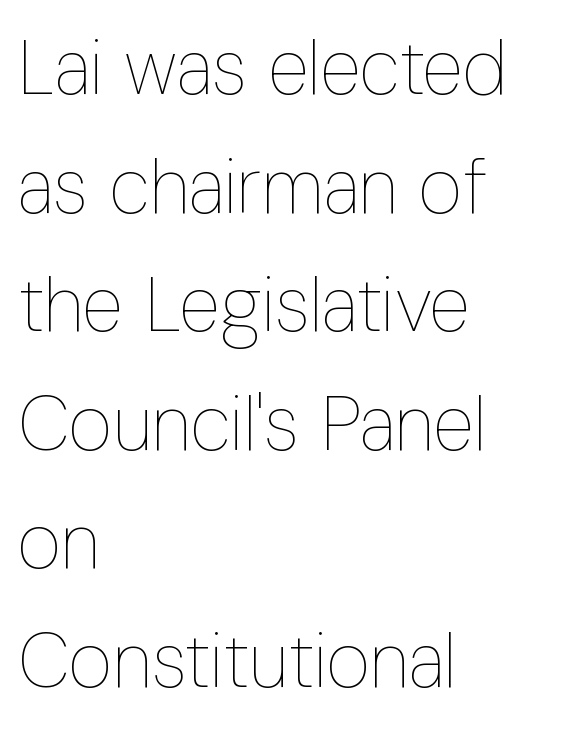
Q: Is the text bold? A: No.
Q: Is the text italic (slanted)? A: No, it is upright.
Q: Is the text underlined? A: No.
Q: How is the paragraph aligned? A: Left-aligned.
Q: Is the spacing between letters normal or unusually wide? A: Normal.
Q: Is the spacing between lines tight, normal or loose? A: Normal.
Q: Width (condensed, normal, or wide)? A: Condensed.
Q: Stroke contrast? A: Low.
Q: x-height? A: Medium.
Q: Monospaced? A: No.
